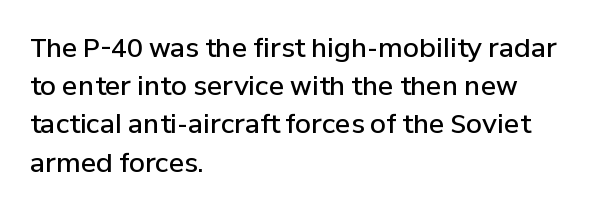
These lines keep a tight, regular rhythm from letter to letter. The rag falls on the right side of this text block. Glance below the letters and you will spot only blank space. Interline gaps are of average width in this sample.
